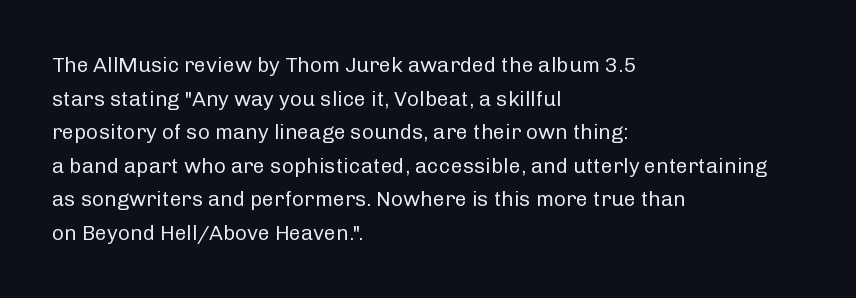
Q: Is the text bold? A: No.
Q: Is the text italic (slanted)? A: No, it is upright.
Q: Is the text underlined? A: No.
Q: How is the paragraph aligned? A: Left-aligned.
Q: Is the spacing between letters normal or unusually wide? A: Normal.
Q: Is the spacing between lines tight, normal or loose? A: Normal.
